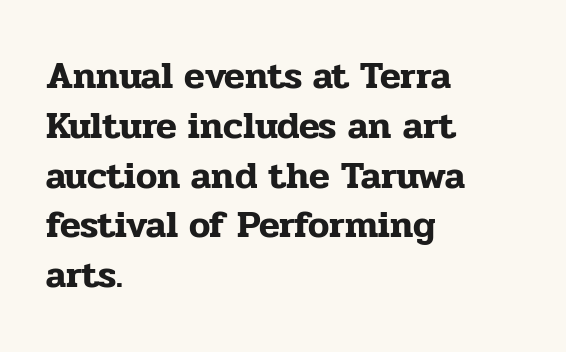
{"serif": "yes", "italic": "no", "width": "normal", "stroke_contrast": "low", "x_height": "medium", "monospaced": "no", "underline": "no", "align": "left", "line_spacing": "normal", "line_spacing_ratio": 1.31, "letter_spacing": "normal", "letter_spacing_em": 0.0, "glyph_px": 38}
